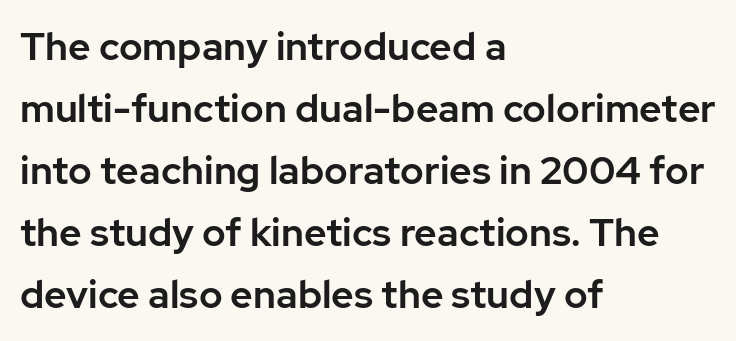
{"serif": "no", "italic": "no", "width": "normal", "stroke_contrast": "low", "x_height": "medium", "monospaced": "no", "underline": "no", "align": "left", "line_spacing": "normal", "line_spacing_ratio": 1.59, "letter_spacing": "normal", "letter_spacing_em": 0.0, "glyph_px": 39}
